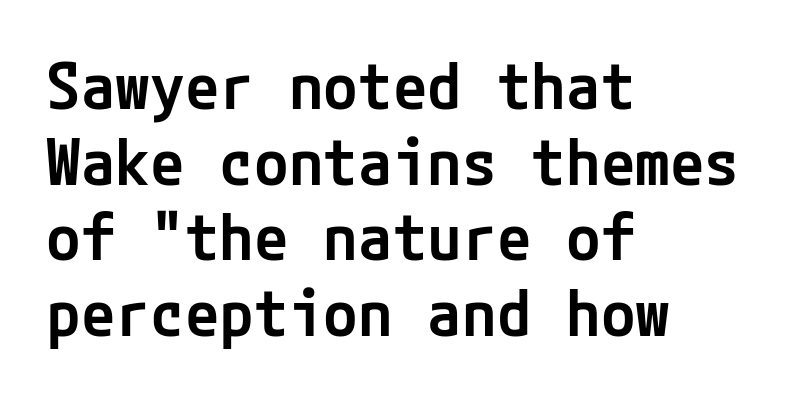
Q: Is the text bold? A: Semi-bold.
Q: Is the text italic (slanted)? A: No, it is upright.
Q: Is the typeface a serif or a sans-serif typeface? A: Sans-serif.
Q: Is the text underlined? A: No.
Q: How is the paragraph aligned? A: Left-aligned.
Q: Is the spacing between letters normal or unusually wide? A: Normal.
Q: Width (condensed, normal, or wide)? A: Normal.
Q: Stroke contrast? A: Low.
Q: x-height? A: Medium.
